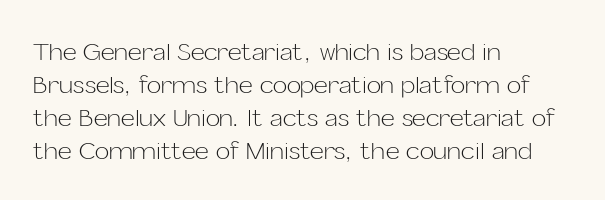
{"italic": "no", "bold": "no", "underline": "no", "align": "left", "line_spacing": "normal", "line_spacing_ratio": 1.38, "letter_spacing": "normal", "letter_spacing_em": 0.0, "glyph_px": 24}
